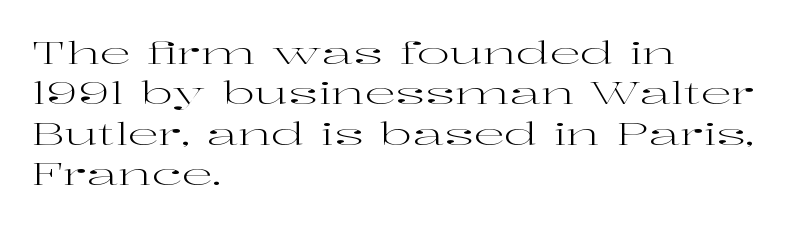
The image shows 31 px regular-weight, wide serif type, upright; set left-aligned, normal line spacing (1.3x), normal letter spacing, not underlined; high stroke contrast and a medium x-height.
